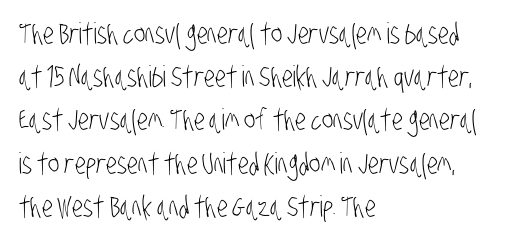
Q: Is the text bold? A: No.
Q: Is the typeface a serif or a sans-serif typeface? A: Sans-serif.
Q: Is the text underlined? A: No.
Q: How is the paragraph aligned? A: Left-aligned.
Q: Is the spacing between letters normal or unusually wide? A: Normal.
Q: Is the spacing between lines tight, normal or loose? A: Normal.
Q: Width (condensed, normal, or wide)? A: Condensed.
Q: Stroke contrast? A: Low.
Q: x-height? A: Large.
Q: Monospaced? A: No.
